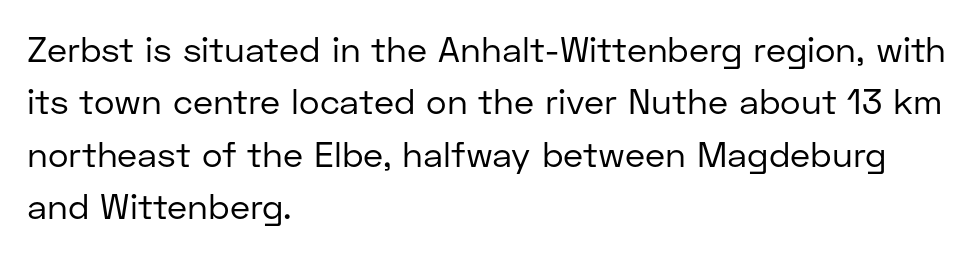
The image shows 35 px regular-weight sans-serif type, upright; set left-aligned, normal line spacing (1.5x), normal letter spacing, not underlined; low stroke contrast and a medium x-height.
